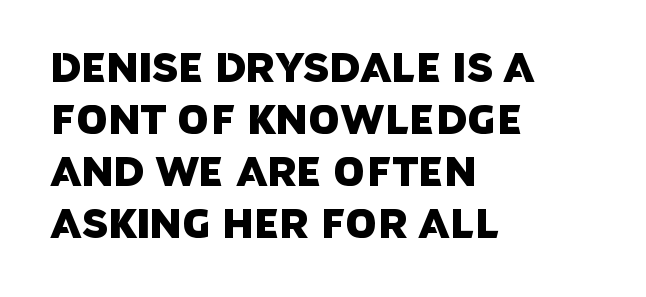
The image shows 40 px sans-serif type; set left-aligned, normal line spacing (1.3x), normal letter spacing, not underlined; low stroke contrast and a large x-height.
